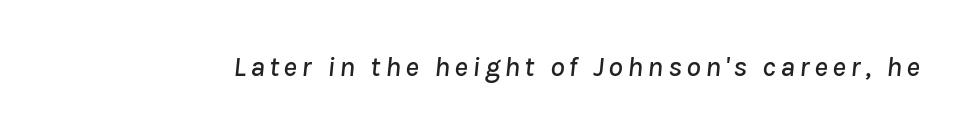
The image shows 29 px text type, italic (leaning right); set not underlined; low stroke contrast and a medium x-height.
